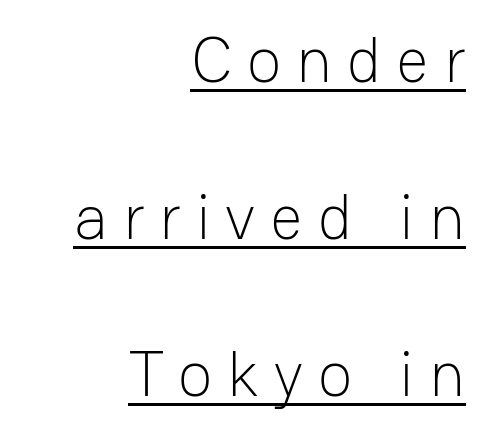
Q: Is the text bold? A: No.
Q: Is the text italic (slanted)? A: No, it is upright.
Q: Is the typeface a serif or a sans-serif typeface? A: Sans-serif.
Q: Is the text underlined? A: Yes.
Q: How is the paragraph aligned? A: Right-aligned.
Q: Is the spacing between letters normal or unusually wide? A: Unusually wide.
Q: Is the spacing between lines tight, normal or loose? A: Loose.
Q: Width (condensed, normal, or wide)? A: Normal.
Q: Stroke contrast? A: Low.
Q: x-height? A: Medium.
Q: Monospaced? A: No.
